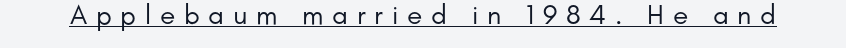
The image shows 28 px regular-weight sans-serif type, upright; set unusually wide letter spacing (+0.31 em), underlined; low stroke contrast and a small x-height.
